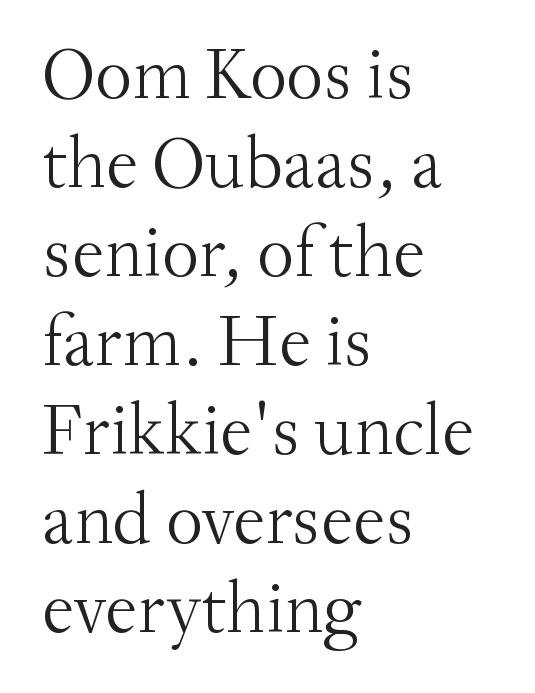
The image shows 73 px light serif type, upright; set left-aligned, line spacing 1.22x, normal letter spacing, not underlined; medium stroke contrast and a small x-height.
